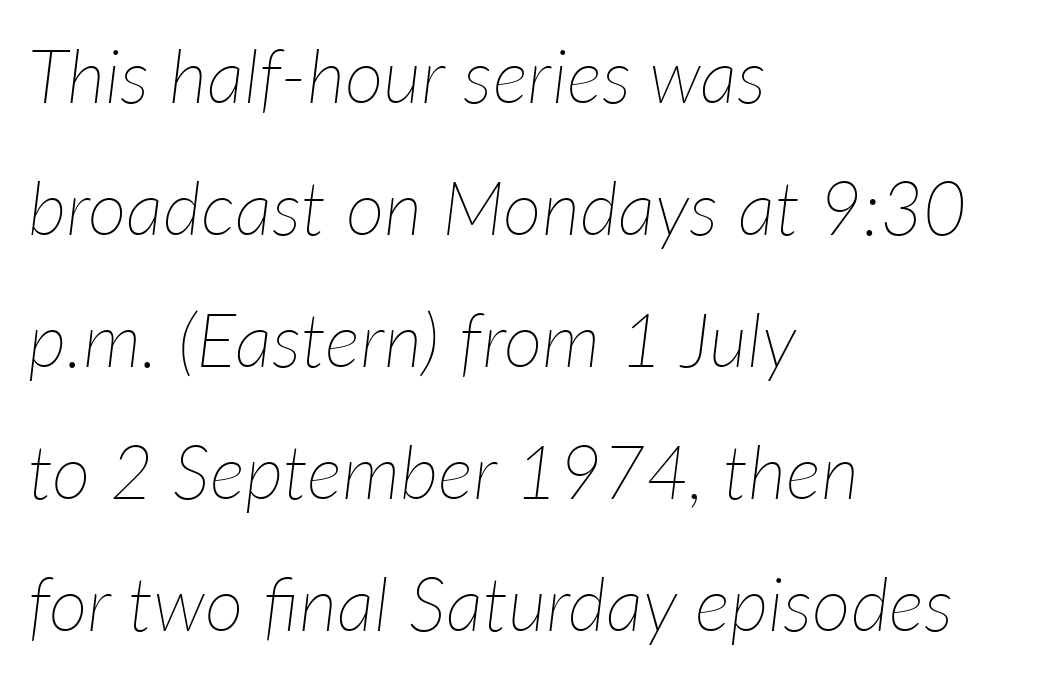
The letters advance in unequal steps, a hallmark of proportional type. Words float on clear page, feet unadorned. Observe the ordinary spacing: letters are neighbours, not strangers. The compositor pushed each line to the left boundary. No chunkiness to these letters — they're not bold.
